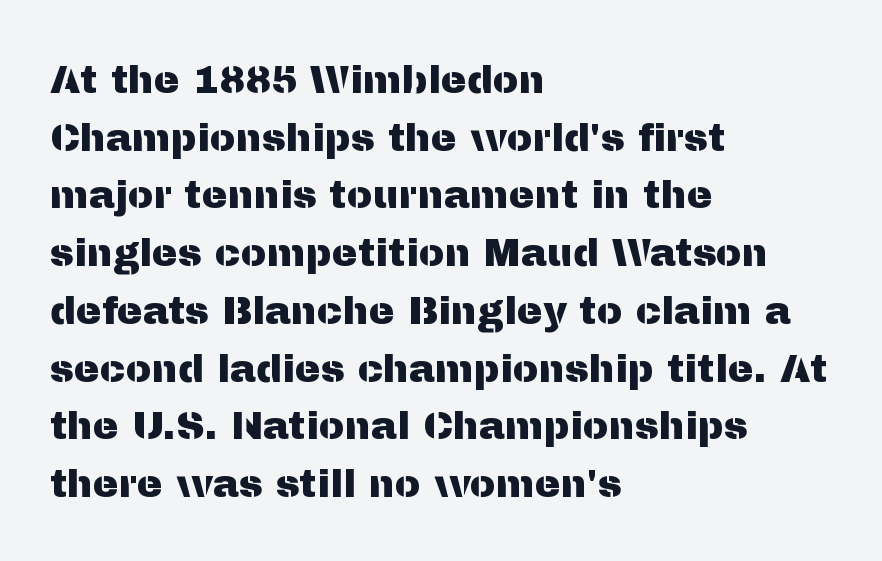
Q: Is the text italic (slanted)? A: No, it is upright.
Q: Is the typeface a serif or a sans-serif typeface? A: Sans-serif.
Q: Is the text underlined? A: No.
Q: How is the paragraph aligned? A: Left-aligned.
Q: Is the spacing between letters normal or unusually wide? A: Normal.
Q: Is the spacing between lines tight, normal or loose? A: Normal.
Q: Width (condensed, normal, or wide)? A: Normal.
Q: Stroke contrast? A: Medium.
Q: x-height? A: Medium.
Q: Monospaced? A: No.
